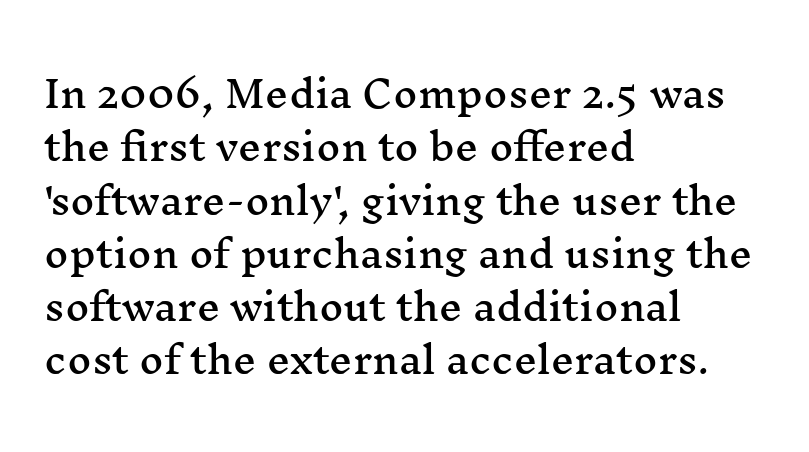
Q: Is the text italic (slanted)? A: No, it is upright.
Q: Is the typeface a serif or a sans-serif typeface? A: Serif.
Q: Is the text underlined? A: No.
Q: How is the paragraph aligned? A: Left-aligned.
Q: Is the spacing between letters normal or unusually wide? A: Normal.
Q: Is the spacing between lines tight, normal or loose? A: Normal.
Q: Width (condensed, normal, or wide)? A: Wide.
Q: Stroke contrast? A: Medium.
Q: x-height? A: Medium.
Q: Monospaced? A: No.
